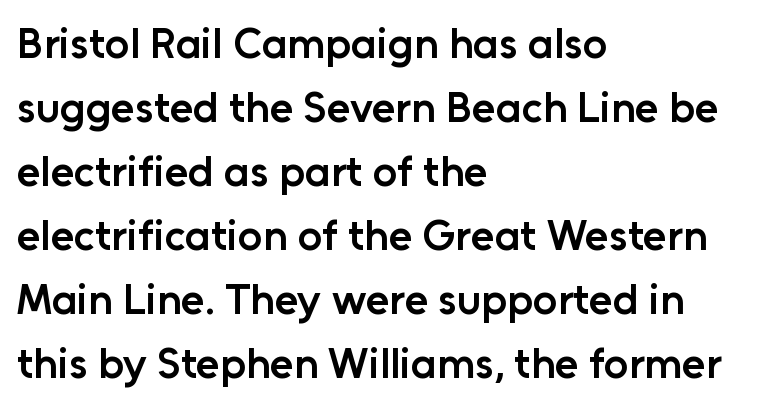
Q: Is the text bold? A: Semi-bold.
Q: Is the text italic (slanted)? A: No, it is upright.
Q: Is the typeface a serif or a sans-serif typeface? A: Sans-serif.
Q: Is the text underlined? A: No.
Q: How is the paragraph aligned? A: Left-aligned.
Q: Is the spacing between letters normal or unusually wide? A: Normal.
Q: Is the spacing between lines tight, normal or loose? A: Normal.
Q: Width (condensed, normal, or wide)? A: Normal.
Q: Stroke contrast? A: Low.
Q: x-height? A: Medium.
Q: Monospaced? A: No.
